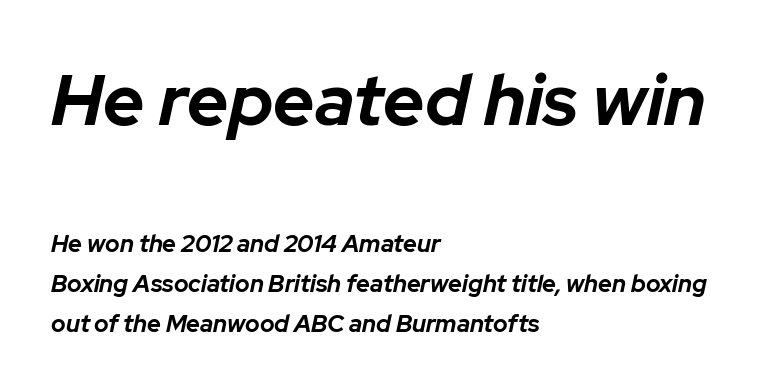
Q: Is the text bold? A: Yes.
Q: Is the text italic (slanted)? A: Yes, it leans right by about 12 degrees.
Q: Is the text underlined? A: No.
Q: How is the paragraph aligned? A: Left-aligned.
Q: Is the spacing between letters normal or unusually wide? A: Normal.
Q: Is the spacing between lines tight, normal or loose? A: Normal.
Q: Which block of text is set in a larger size, the first (top) or the second (bottom)? A: The first (top) one.
Q: Width (condensed, normal, or wide)? A: Normal.
Q: Stroke contrast? A: Low.
Q: x-height? A: Medium.
Q: Monospaced? A: No.
